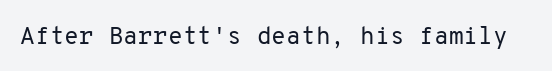
{"italic": "no", "bold": "no", "underline": "no", "letter_spacing": "normal", "letter_spacing_em": 0.0, "glyph_px": 24}
